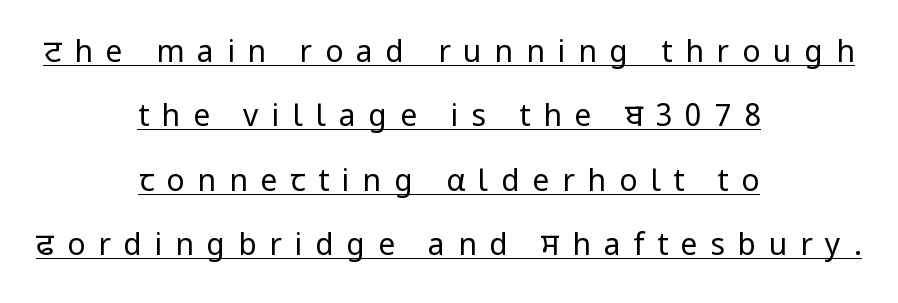
Letters have the restrained weight of plain body copy at most. Posture: upright roman. Think of a printed novel: that variable character pitch is what you see here. The tracking jumps out immediately: characters are airy and widely separated. Compared with typical paragraphs, the rows here are farther apart. The designer went with a sans here, leaving each stem footless.
